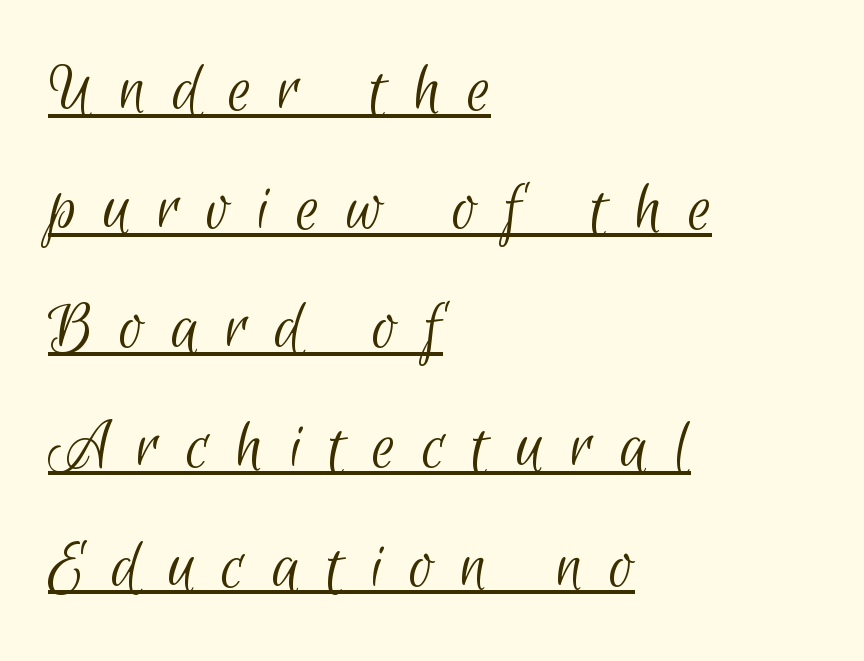
Varying glyph widths throughout — classic text-font behaviour. The font family rendered here belongs to the sans-serif group. The rows are spaced the way most documents space them. Left-aligned paragraph, ragged on the right.
